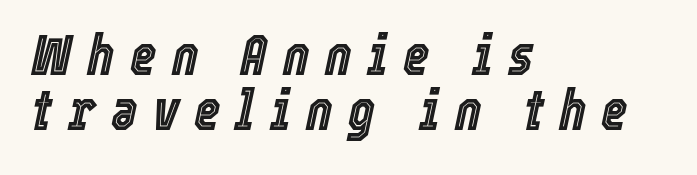
{"italic": "yes", "lean": "right", "slant_degrees": 12, "width": "condensed", "x_height": "medium", "monospaced": "no", "underline": "no", "align": "left", "line_spacing": "tight", "line_spacing_ratio": 0.97, "letter_spacing": "wide", "letter_spacing_em": 0.27, "glyph_px": 57}
